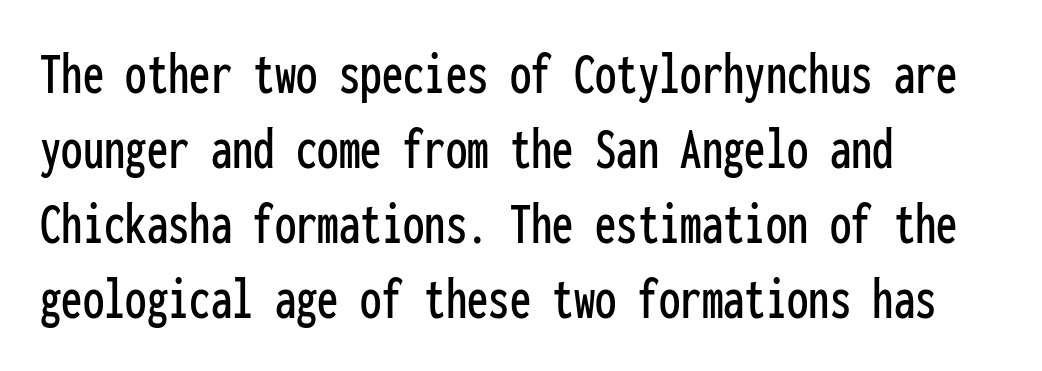
Q: Is the text italic (slanted)? A: No, it is upright.
Q: Is the typeface a serif or a sans-serif typeface? A: Sans-serif.
Q: Is the text underlined? A: No.
Q: How is the paragraph aligned? A: Left-aligned.
Q: Is the spacing between letters normal or unusually wide? A: Normal.
Q: Width (condensed, normal, or wide)? A: Condensed.
Q: Stroke contrast? A: Low.
Q: x-height? A: Medium.
Q: Monospaced? A: Yes.
